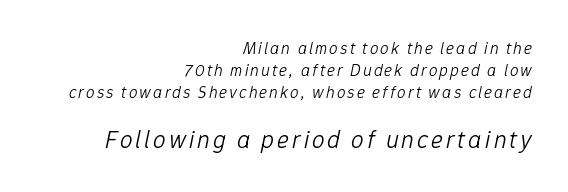
The image shows 25 px text type, italic (leaning right); set right-aligned, normal line spacing (1.29x), not underlined; the second (bottom) block is 1.47x larger.
